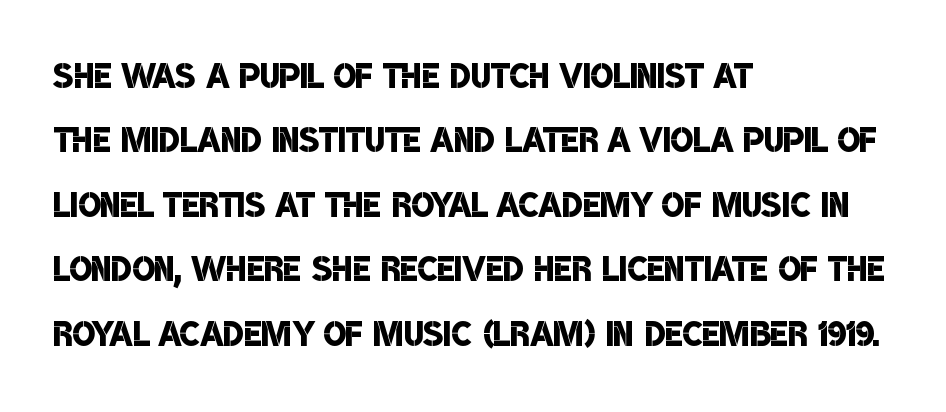
The image shows 47 px semibold, condensed sans-serif type; set left-aligned, normal line spacing (1.37x), normal letter spacing, not underlined; low stroke contrast and a large x-height.
